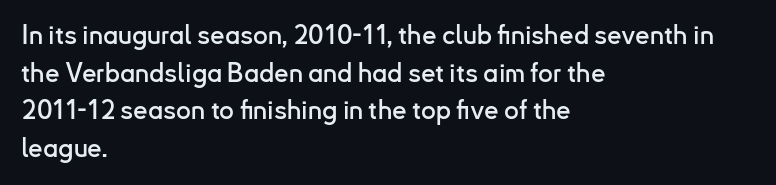
{"italic": "no", "underline": "no", "align": "left", "line_spacing": "normal", "line_spacing_ratio": 1.45, "letter_spacing": "normal", "letter_spacing_em": 0.0, "glyph_px": 26}
